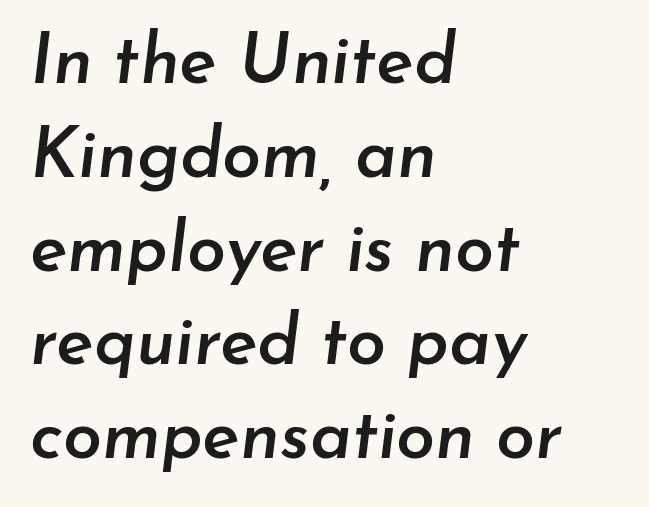
The image shows 70 px semibold type, italic (leaning right); set left-aligned, normal line spacing (1.34x), normal letter spacing, not underlined; low stroke contrast and a small x-height.
